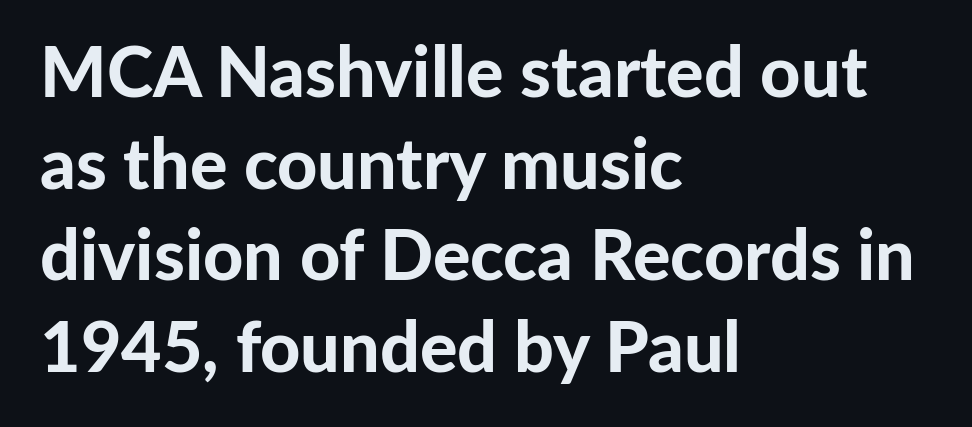
The type family on display is of the sans-serif kind. Its strokes are broad and dark, the hallmark of bold type. The passage shown stacks its lines at a standard gap. Tracking here is standard; glyphs follow each other at the usual distance. The words here are not underlined.
